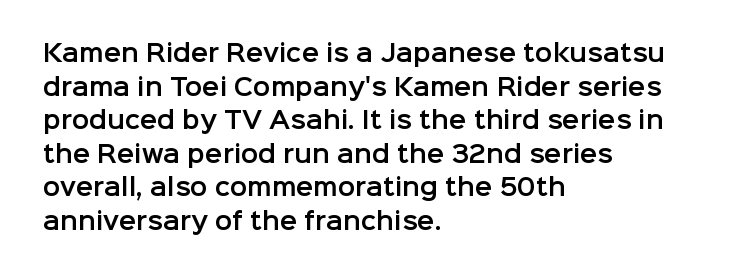
Notice how the passage keeps a crisp vertical edge on the left only. Ascenders rise straight up at ninety degrees. The passage shown is not underscored anywhere. Tracking value appears to be zero — textbook default spacing.
